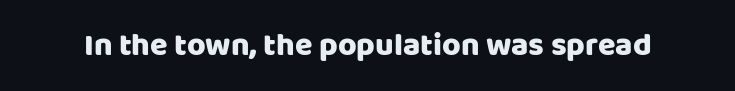
{"serif": "no", "italic": "no", "width": "normal", "stroke_contrast": "low", "x_height": "large", "monospaced": "no", "underline": "no", "letter_spacing": "normal", "letter_spacing_em": 0.0, "glyph_px": 32}
